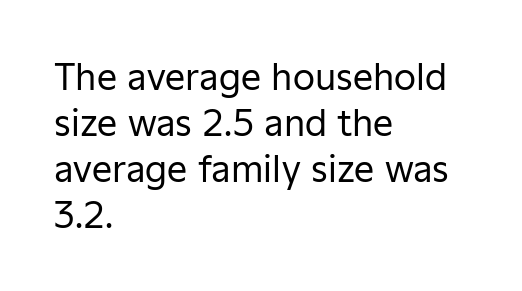
The space beneath each line is pristine and unruled. The vertical gap from one line to the next is medium. A typesetter would label this face a sans. In CSS terms this would be text-align: left. Compared with a typical body face, this is equally light or lighter still.
